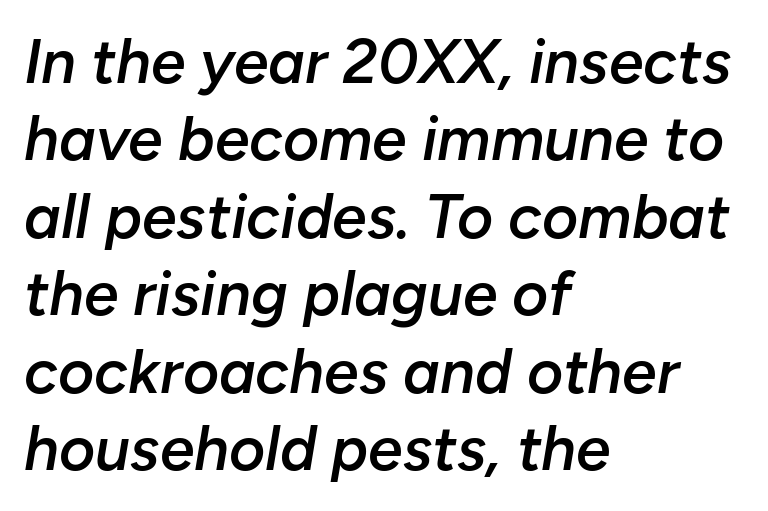
Q: Is the text bold? A: Semi-bold.
Q: Is the text italic (slanted)? A: Yes, it leans right by about 10 degrees.
Q: Is the text underlined? A: No.
Q: How is the paragraph aligned? A: Left-aligned.
Q: Is the spacing between letters normal or unusually wide? A: Normal.
Q: Is the spacing between lines tight, normal or loose? A: Normal.
Q: Width (condensed, normal, or wide)? A: Normal.
Q: Stroke contrast? A: Low.
Q: x-height? A: Medium.
Q: Monospaced? A: No.
